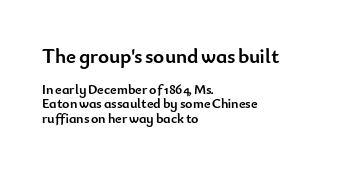
{"italic": "no", "bold": "yes", "underline": "no", "align": "left", "line_spacing": "tight", "line_spacing_ratio": 1.02, "letter_spacing": "normal", "letter_spacing_em": 0.0, "larger_block": "first", "size_ratio": 1.5, "glyph_px": 21}
